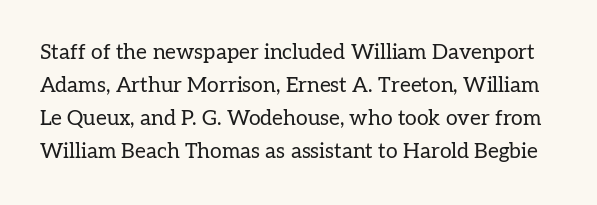
The image shows 21 px text type, upright; set normal line spacing (1.57x), normal letter spacing, not underlined.
